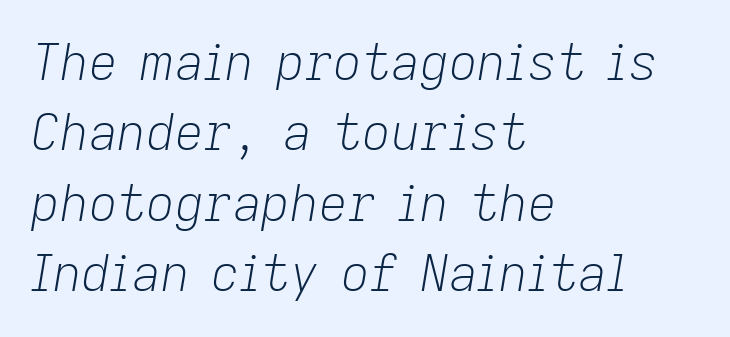
Q: Is the text bold? A: No.
Q: Is the text italic (slanted)? A: Yes, it leans right by about 9 degrees.
Q: Is the text underlined? A: No.
Q: How is the paragraph aligned? A: Left-aligned.
Q: Is the spacing between letters normal or unusually wide? A: Normal.
Q: Is the spacing between lines tight, normal or loose? A: Normal.
Q: Width (condensed, normal, or wide)? A: Normal.
Q: Stroke contrast? A: Low.
Q: x-height? A: Medium.
Q: Monospaced? A: No.
